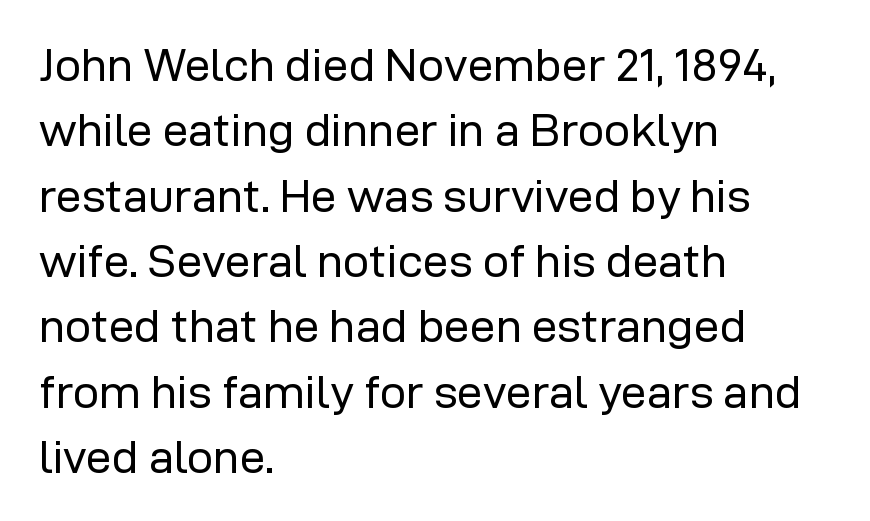
{"serif": "no", "italic": "no", "bold": "no", "weight": "regular", "width": "normal", "stroke_contrast": "low", "x_height": "medium", "monospaced": "no", "underline": "no", "align": "left", "line_spacing": "normal", "line_spacing_ratio": 1.42, "letter_spacing": "normal", "letter_spacing_em": 0.0, "glyph_px": 46}
